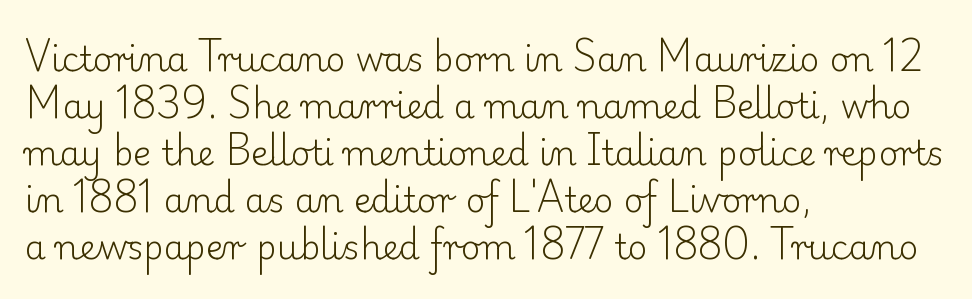
The image shows 34 px light type, upright; set left-aligned, normal line spacing (1.38x), normal letter spacing, not underlined; low stroke contrast and a small x-height.
